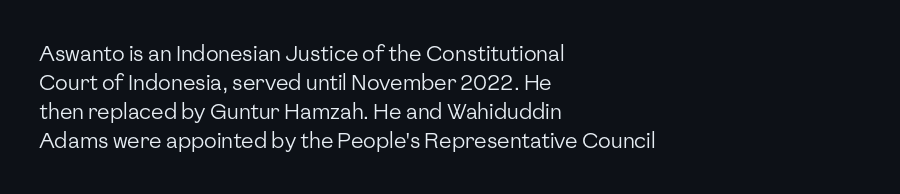
The image shows 21 px text type, upright; set left-aligned, normal line spacing (1.38x), normal letter spacing, not underlined.
